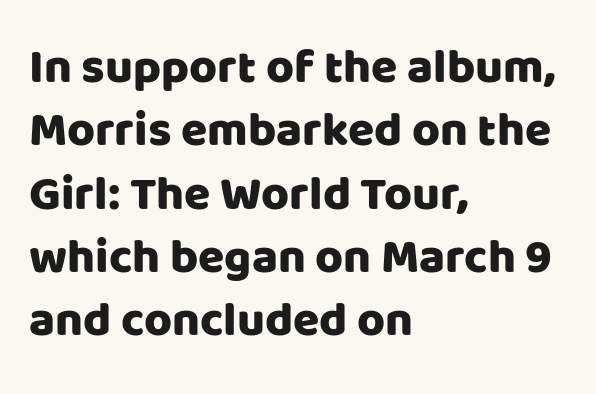
I'd call this a sans setting — the letters go barefoot. Tracking value appears to be zero — textbook default spacing. The rows are spaced the way most documents space them. The passage is arranged the way most books set body copy — flush left.
